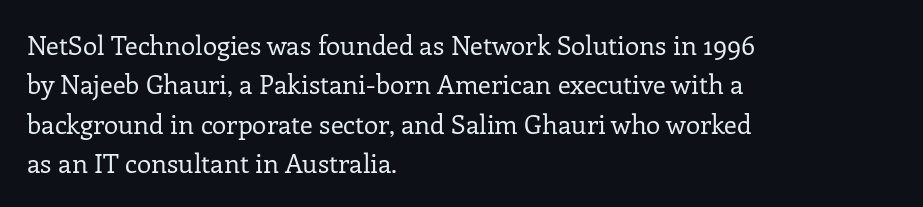
Q: Is the text bold? A: No.
Q: Is the text italic (slanted)? A: No, it is upright.
Q: Is the text underlined? A: No.
Q: How is the paragraph aligned? A: Left-aligned.
Q: Is the spacing between letters normal or unusually wide? A: Normal.
Q: Is the spacing between lines tight, normal or loose? A: Normal.
